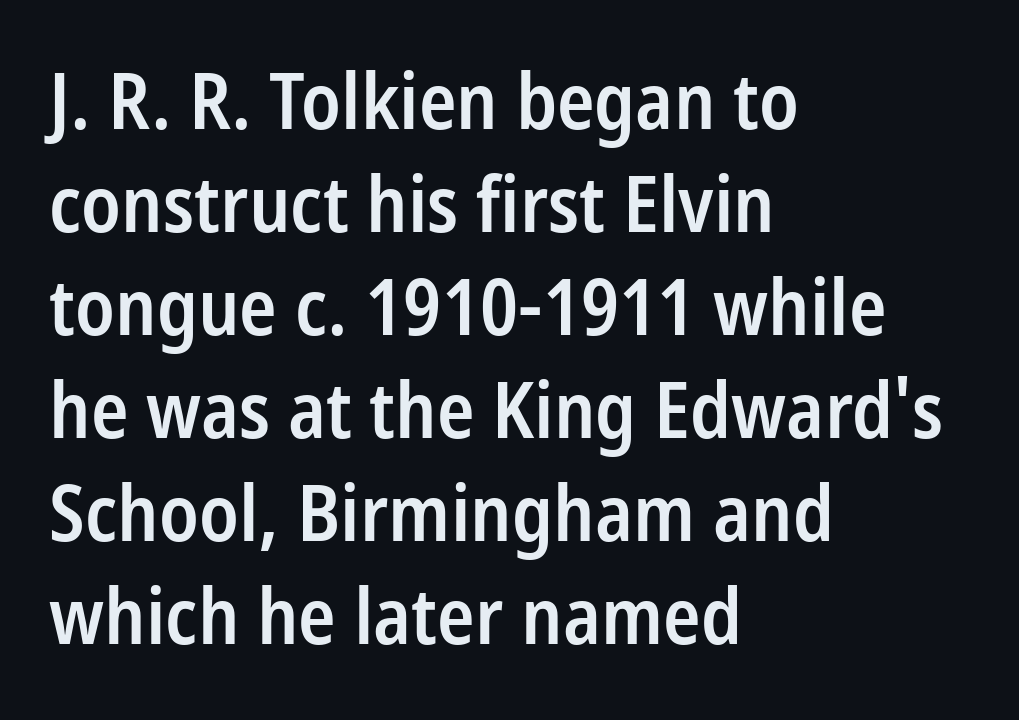
Q: Is the text bold? A: Semi-bold.
Q: Is the text italic (slanted)? A: No, it is upright.
Q: Is the typeface a serif or a sans-serif typeface? A: Sans-serif.
Q: Is the text underlined? A: No.
Q: How is the paragraph aligned? A: Left-aligned.
Q: Is the spacing between letters normal or unusually wide? A: Normal.
Q: Is the spacing between lines tight, normal or loose? A: Normal.
Q: Width (condensed, normal, or wide)? A: Condensed.
Q: Stroke contrast? A: Low.
Q: x-height? A: Medium.
Q: Monospaced? A: No.
